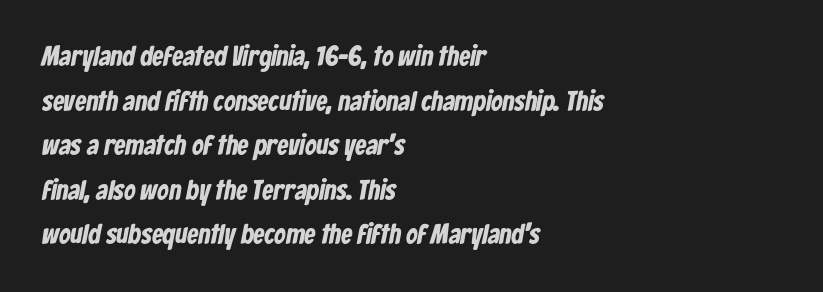
The image shows 28 px bold, condensed sans-serif type; set left-aligned, normal line spacing (1.59x), normal letter spacing, not underlined; low stroke contrast and a medium x-height.
